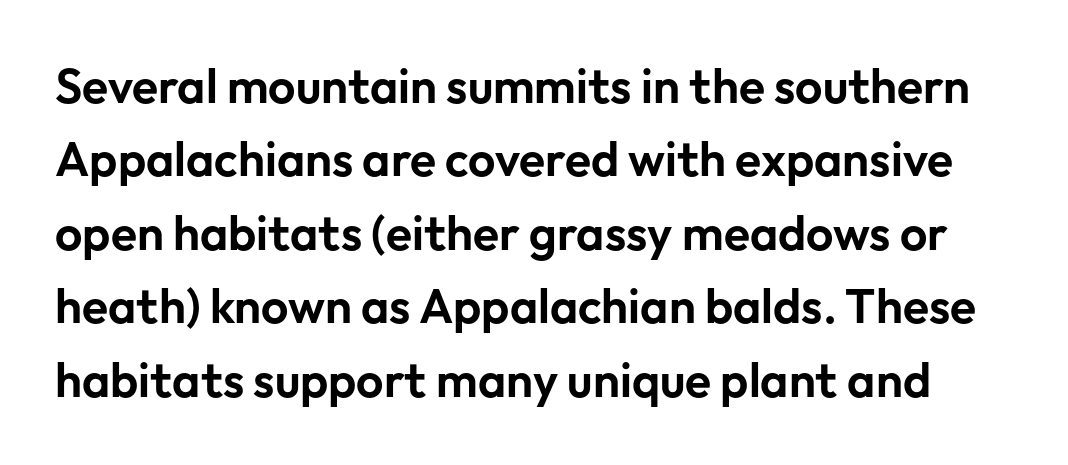
The image shows 48 px sans-serif type, upright; set normal line spacing (1.53x), normal letter spacing, not underlined; low stroke contrast and a medium x-height.
